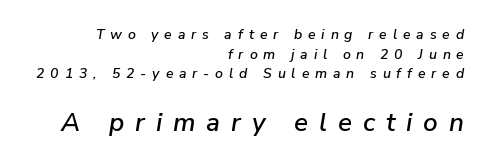
The image shows 26 px text type, italic (leaning right); set right-aligned, normal line spacing (1.41x), unusually wide letter spacing (+0.42 em), not underlined; the second (bottom) block is 1.86x larger.
